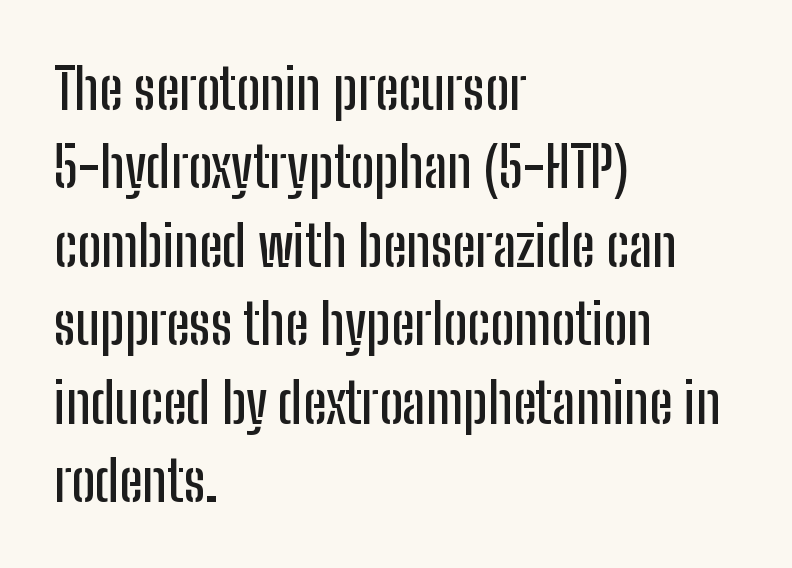
The ragged edge is on the right, which tells us the setting is flush left. The foot of each line stays bare and open. Spacing verdict: proportional, widths tailored to each character. Unlike italic type, these characters show no tilt at all.
